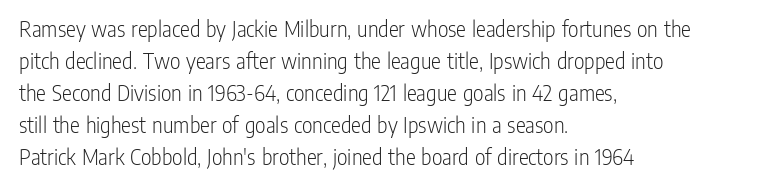
The image shows 23 px text type, upright; set left-aligned, normal line spacing (1.39x), normal letter spacing, not underlined.
